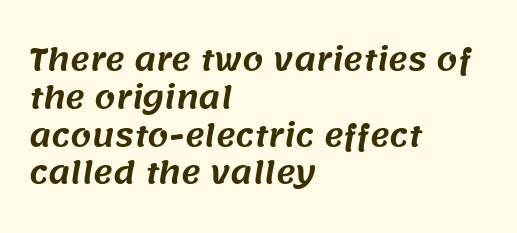
The image shows 30 px sans-serif type; set left-aligned, normal line spacing (1.26x), normal letter spacing, not underlined; medium stroke contrast and a large x-height.
